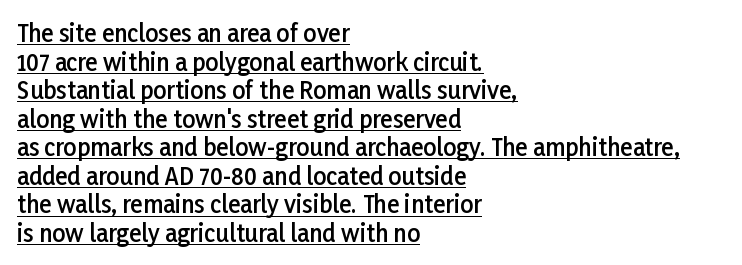
Q: Is the text bold? A: Semi-bold.
Q: Is the text italic (slanted)? A: No, it is upright.
Q: Is the text underlined? A: Yes.
Q: How is the paragraph aligned? A: Left-aligned.
Q: Is the spacing between letters normal or unusually wide? A: Normal.
